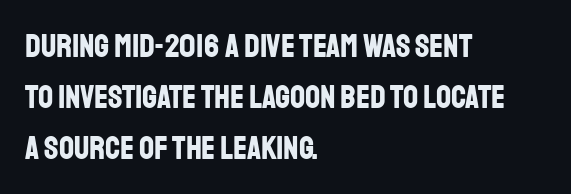
Rule under the text: the space is simply empty. Honestly, the row spacing looks completely unremarkable. Is the type bold? Yes — the strokes are clearly thick and heavy. Default kerning and tracking; the words read as compact shapes. This sample has the flowing, uneven cadence of proportional lettering.
